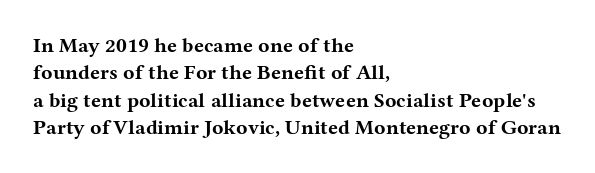
{"italic": "no", "bold": "yes", "underline": "no", "align": "left", "line_spacing": "normal", "line_spacing_ratio": 1.3, "letter_spacing": "normal", "letter_spacing_em": 0.0, "glyph_px": 21}
